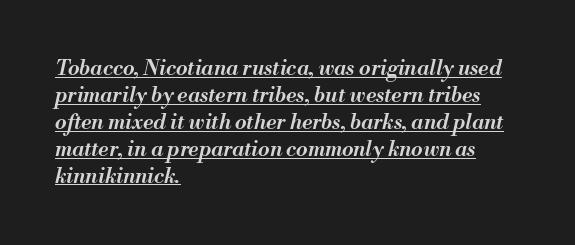
Q: Is the text bold? A: Semi-bold.
Q: Is the text italic (slanted)? A: Yes, it leans right by about 13 degrees.
Q: Is the text underlined? A: Yes.
Q: How is the paragraph aligned? A: Left-aligned.
Q: Is the spacing between letters normal or unusually wide? A: Normal.
Q: Is the spacing between lines tight, normal or loose? A: Normal.
